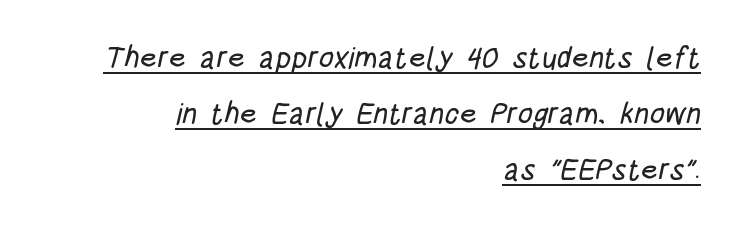
Q: Is the typeface a serif or a sans-serif typeface? A: Sans-serif.
Q: Is the text underlined? A: Yes.
Q: How is the paragraph aligned? A: Right-aligned.
Q: Is the spacing between letters normal or unusually wide? A: Normal.
Q: Width (condensed, normal, or wide)? A: Condensed.
Q: Stroke contrast? A: Low.
Q: x-height? A: Large.
Q: Monospaced? A: No.
